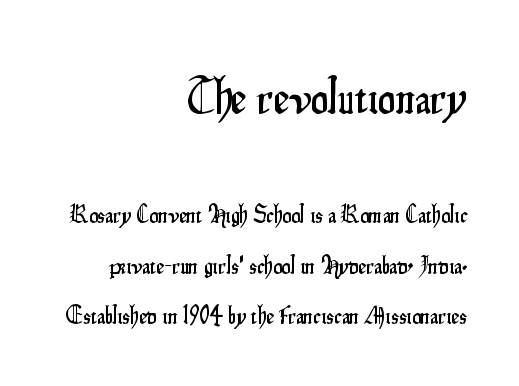
The image shows 50 px condensed sans-serif type, upright; set right-aligned, loose line spacing (2.01x), normal letter spacing, not underlined; the first (top) block is 2.0x larger; low stroke contrast and a small x-height.
